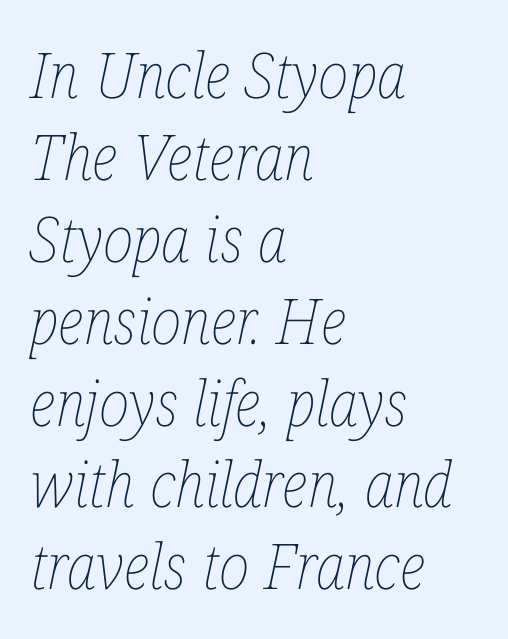
Q: Is the text bold? A: No.
Q: Is the text italic (slanted)? A: Yes, it leans right by about 12 degrees.
Q: Is the text underlined? A: No.
Q: How is the paragraph aligned? A: Left-aligned.
Q: Is the spacing between letters normal or unusually wide? A: Normal.
Q: Is the spacing between lines tight, normal or loose? A: Normal.
Q: Width (condensed, normal, or wide)? A: Condensed.
Q: Stroke contrast? A: Low.
Q: x-height? A: Medium.
Q: Monospaced? A: No.
